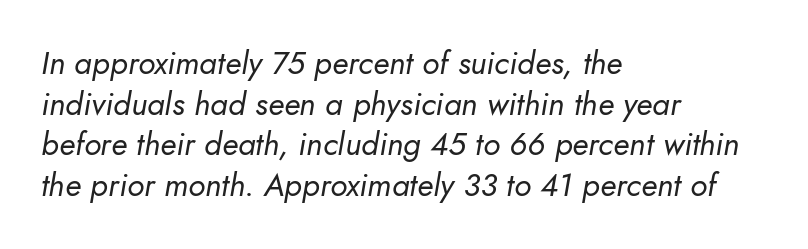
{"italic": "yes", "lean": "right", "slant_degrees": 10, "bold": "no", "weight": "regular", "width": "normal", "stroke_contrast": "low", "x_height": "small", "monospaced": "no", "underline": "no", "align": "left", "line_spacing": "normal", "line_spacing_ratio": 1.27, "letter_spacing": "normal", "letter_spacing_em": 0.0, "glyph_px": 32}
